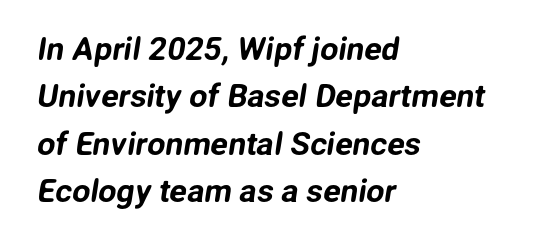
{"serif": "no", "width": "normal", "stroke_contrast": "low", "x_height": "medium", "monospaced": "no", "underline": "no", "align": "left", "line_spacing": "normal", "line_spacing_ratio": 1.48, "letter_spacing": "normal", "letter_spacing_em": 0.0, "glyph_px": 32}
